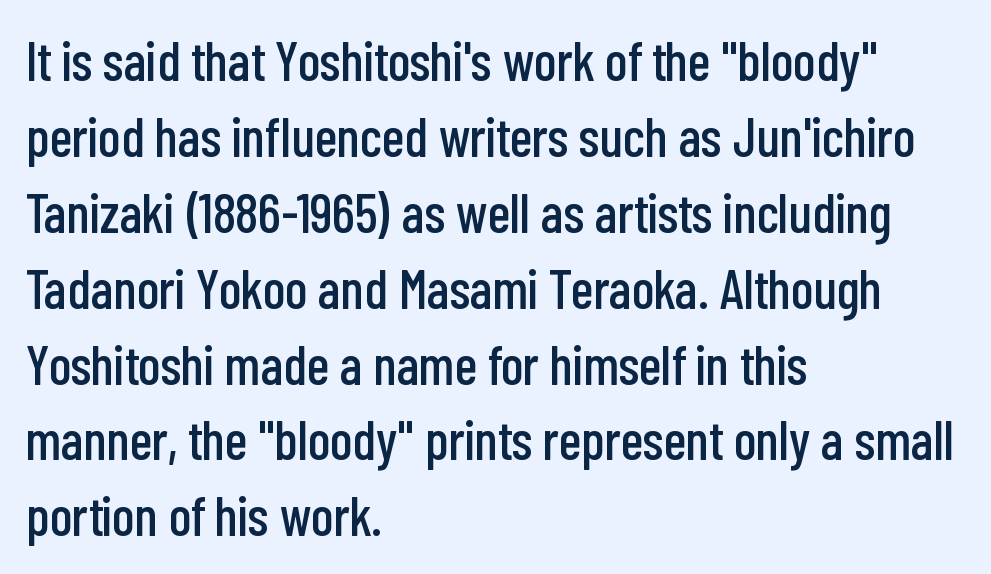
Q: Is the text italic (slanted)? A: No, it is upright.
Q: Is the typeface a serif or a sans-serif typeface? A: Sans-serif.
Q: Is the text underlined? A: No.
Q: How is the paragraph aligned? A: Left-aligned.
Q: Is the spacing between letters normal or unusually wide? A: Normal.
Q: Is the spacing between lines tight, normal or loose? A: Normal.
Q: Width (condensed, normal, or wide)? A: Condensed.
Q: Stroke contrast? A: Low.
Q: x-height? A: Medium.
Q: Monospaced? A: No.
